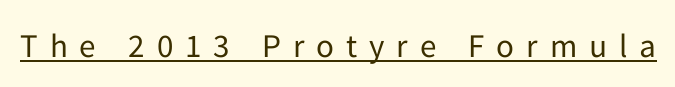
The image shows 33 px regular-weight sans-serif type, upright; set unusually wide letter spacing (+0.36 em), underlined; low stroke contrast and a medium x-height.
